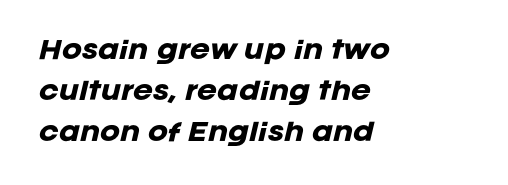
{"italic": "yes", "lean": "right", "slant_degrees": 12, "bold": "yes", "underline": "no", "align": "left", "line_spacing": "normal", "line_spacing_ratio": 1.7, "letter_spacing": "normal", "letter_spacing_em": 0.0, "glyph_px": 24}
